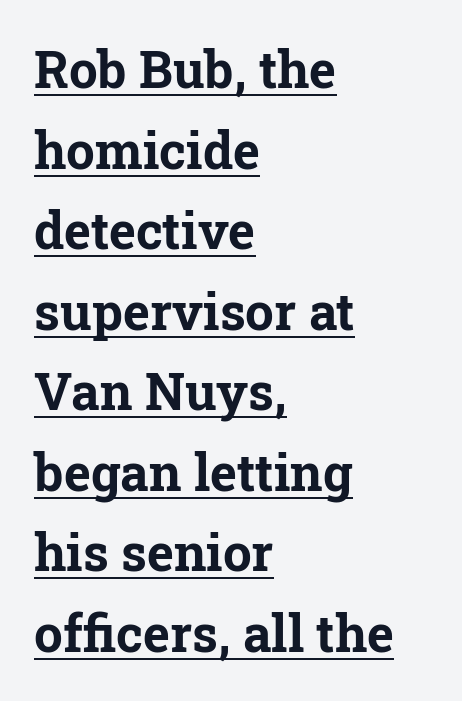
The image shows 51 px bold serif type, upright; set left-aligned, normal line spacing (1.58x), normal letter spacing, underlined; low stroke contrast and a medium x-height.
